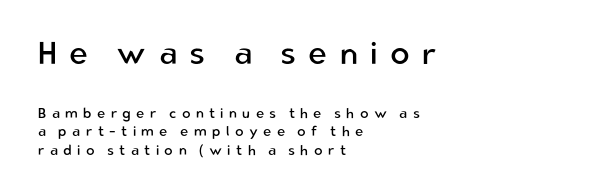
The image shows 32 px regular-weight sans-serif type, upright; set left-aligned, normal line spacing (1.32x), unusually wide letter spacing (+0.38 em), not underlined; the first (top) block is 2.29x larger; low stroke contrast and a medium x-height.
